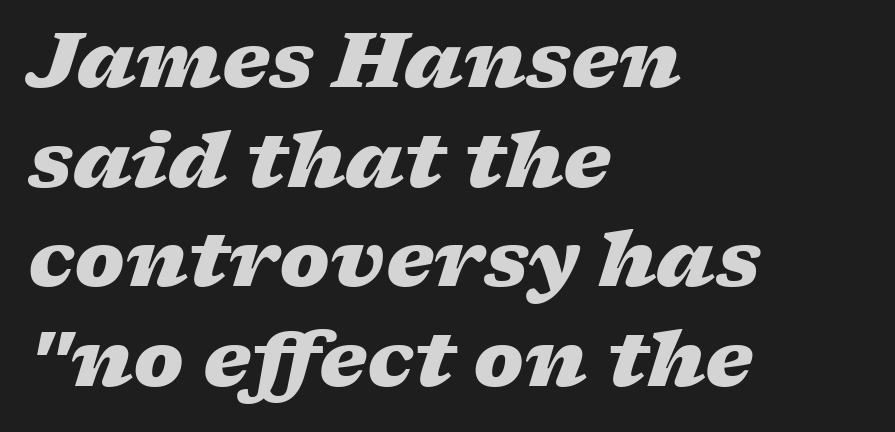
Regarding leading, the lines here are spaced in the standard way. Does the weight exceed regular? Yes, all the way to bold. Think of a printed novel: that variable character pitch is what you see here. The rendering keeps characters at their native spacing. Quick note: underline off. These lines are set flush left with a ragged right edge.
